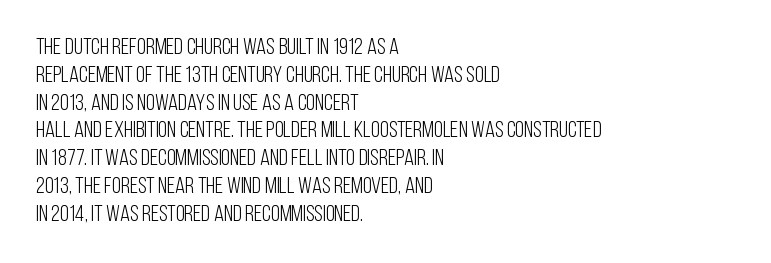
Italic: no, the glyphs are upright roman. Typeset ragged right — the left edge is the straight one. The gaps between neighbouring characters are ordinary and unremarkable. No letter is thick-stroked: the sample isn't bold. Lines of text with bare space underneath.
